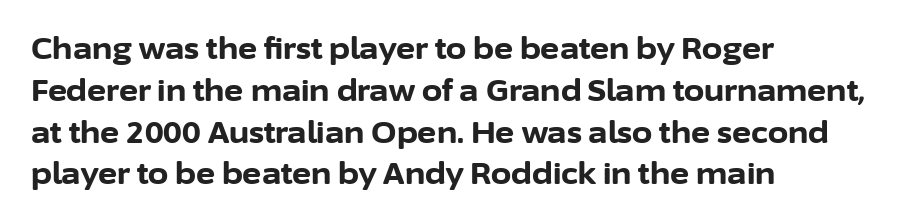
Q: Is the text bold? A: Yes.
Q: Is the text italic (slanted)? A: No, it is upright.
Q: Is the typeface a serif or a sans-serif typeface? A: Sans-serif.
Q: Is the text underlined? A: No.
Q: How is the paragraph aligned? A: Left-aligned.
Q: Is the spacing between letters normal or unusually wide? A: Normal.
Q: Is the spacing between lines tight, normal or loose? A: Normal.
Q: Width (condensed, normal, or wide)? A: Normal.
Q: Stroke contrast? A: Low.
Q: x-height? A: Medium.
Q: Monospaced? A: No.
